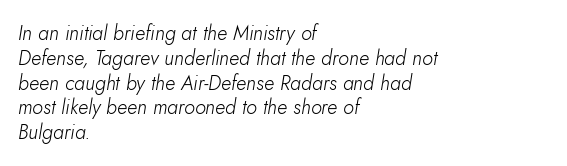
Yep, that's italic — everything's leaning. Standard letterfit; no display-style spreading of the glyphs. The words here are not underlined. Compared with a typical body face, this is equally light or lighter still.
